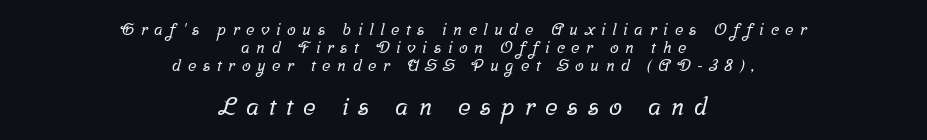
Clear beneath every line of the passage. The type is letterspaced generously, with wide tracking. Size hierarchy here favors the trailing block over the leading one. Reading down the block, each line starts at a different indent, mirrored at its end.
